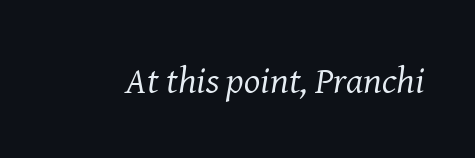
The image shows 38 px regular-weight serif type, italic (leaning right); set normal letter spacing, not underlined; medium stroke contrast and a medium x-height.
